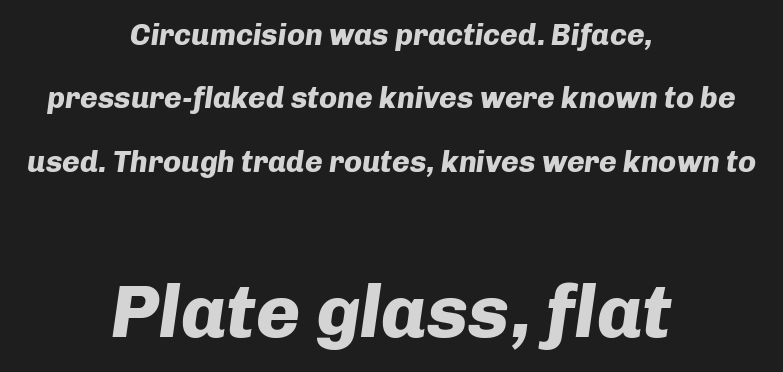
Posture: slanted. A full-strength bold gives these letters their thick strokes. Each new line begins a long way beneath the previous one. The letters advance in unequal steps, a hallmark of proportional type.
